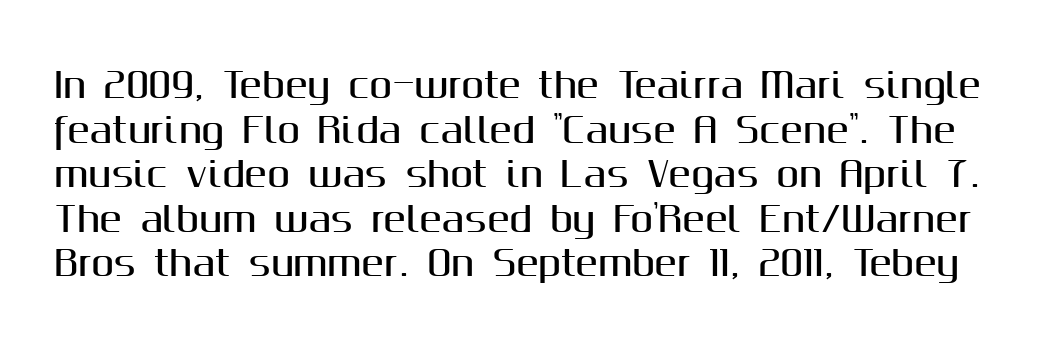
Standard letterfit; no display-style spreading of the glyphs. Rows of type keep a routine distance in the vertical direction. Ordinary non-slanted type is in use. Each letter's strokes conclude bluntly, with no projecting serifs.
